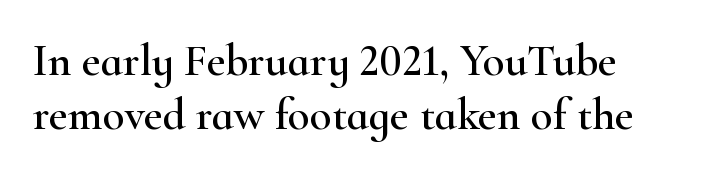
{"serif": "yes", "italic": "no", "width": "wide", "stroke_contrast": "high", "x_height": "small", "monospaced": "no", "underline": "no", "line_spacing_ratio": 1.19, "letter_spacing": "normal", "letter_spacing_em": 0.0, "glyph_px": 45}
